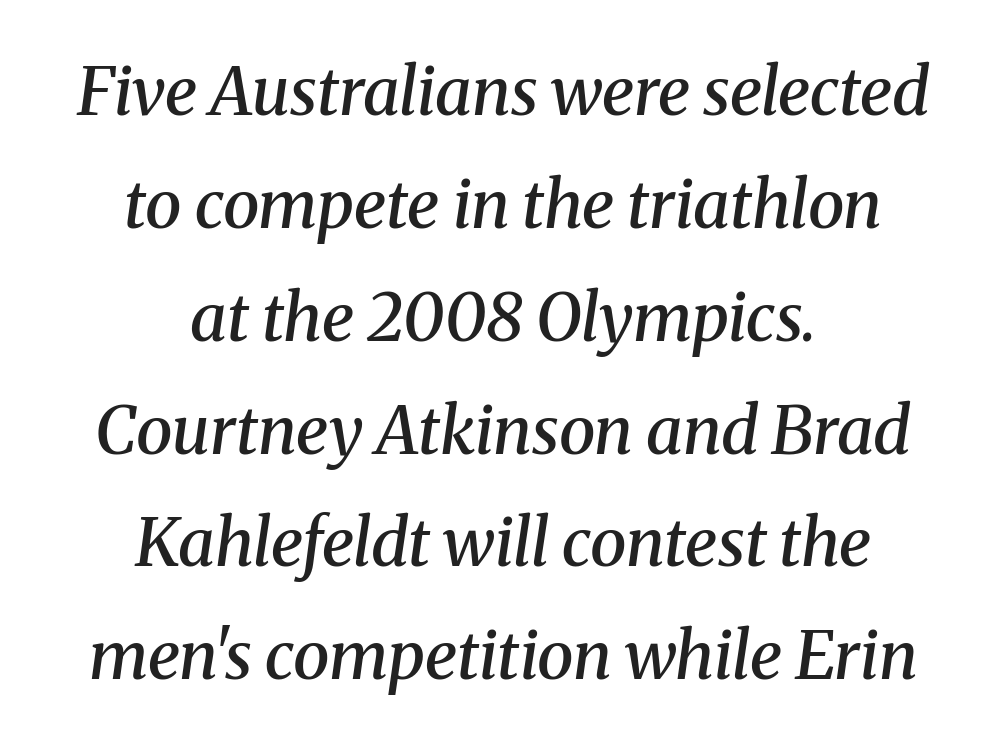
Q: Is the text bold? A: Semi-bold.
Q: Is the text italic (slanted)? A: Yes, it leans right by about 8 degrees.
Q: Is the typeface a serif or a sans-serif typeface? A: Serif.
Q: Is the text underlined? A: No.
Q: How is the paragraph aligned? A: Centered.
Q: Is the spacing between letters normal or unusually wide? A: Normal.
Q: Width (condensed, normal, or wide)? A: Normal.
Q: Stroke contrast? A: Medium.
Q: x-height? A: Medium.
Q: Monospaced? A: No.
